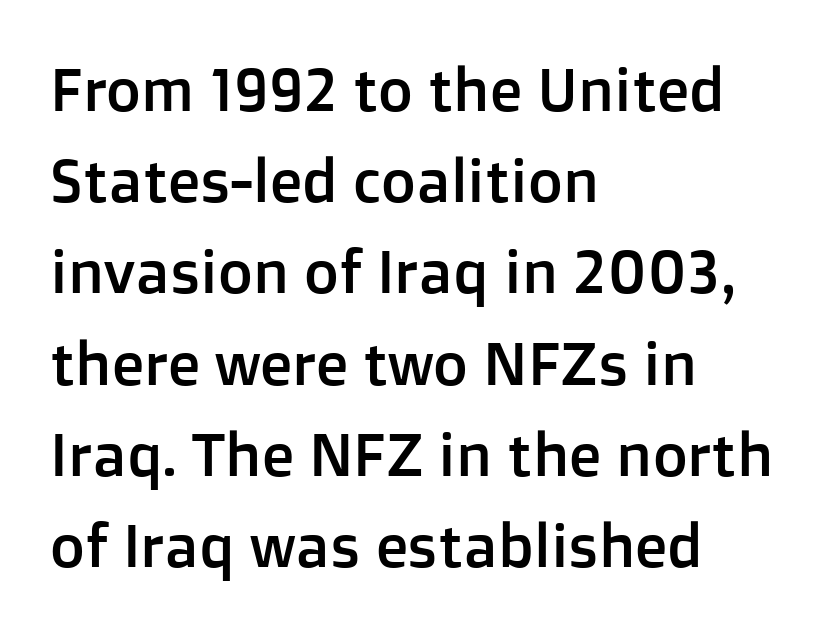
Nobody touched the tracking dial on this one. Unlike italic type, these characters show no tilt at all. Does the type have serifs? No, each stem ends abruptly. Note the varied advance widths — an 'i' is clearly narrower than an 'm'. This sample is left-justified, so line endings fall wherever the words run out.
